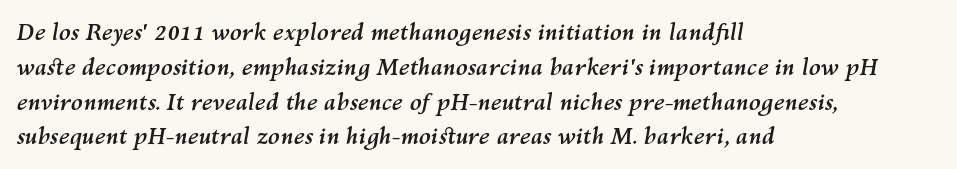
The image shows 22 px bold type, italic (leaning right); set left-aligned, normal line spacing (1.58x), normal letter spacing, not underlined.
